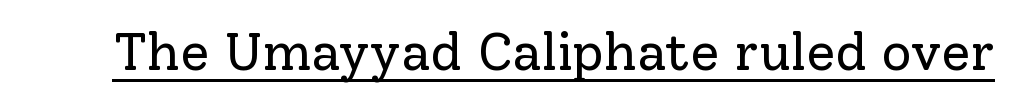
{"serif": "yes", "italic": "no", "bold": "no", "weight": "regular", "width": "normal", "stroke_contrast": "low", "x_height": "medium", "monospaced": "no", "underline": "yes", "letter_spacing": "normal", "letter_spacing_em": 0.0, "glyph_px": 53}
